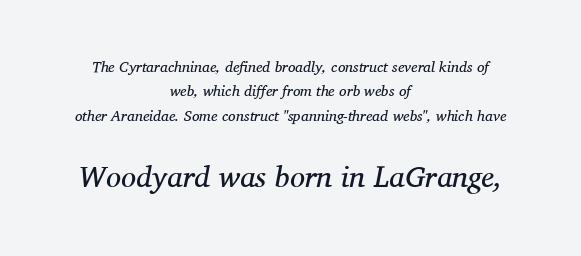
{"serif": "yes", "italic": "yes", "lean": "right", "slant_degrees": 11, "bold": "no", "weight": "regular", "width": "normal", "stroke_contrast": "medium", "x_height": "medium", "monospaced": "no", "underline": "no", "align": "center", "line_spacing": "normal", "line_spacing_ratio": 1.63, "letter_spacing": "normal", "letter_spacing_em": 0.0, "larger_block": "second", "size_ratio": 2.0, "glyph_px": 30}
